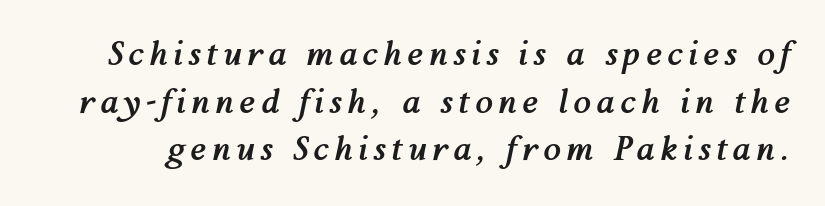
Q: Is the text bold? A: Yes.
Q: Is the text italic (slanted)? A: Yes, it leans right by about 12 degrees.
Q: Is the text underlined? A: No.
Q: Is the spacing between lines tight, normal or loose? A: Normal.
Q: Width (condensed, normal, or wide)? A: Normal.
Q: Stroke contrast? A: Medium.
Q: x-height? A: Medium.
Q: Monospaced? A: No.
